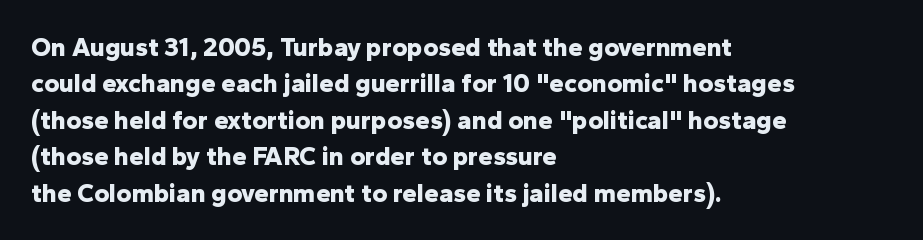
{"italic": "no", "bold": "yes", "underline": "no", "align": "left", "line_spacing": "normal", "line_spacing_ratio": 1.4, "letter_spacing": "normal", "letter_spacing_em": 0.0, "glyph_px": 26}
